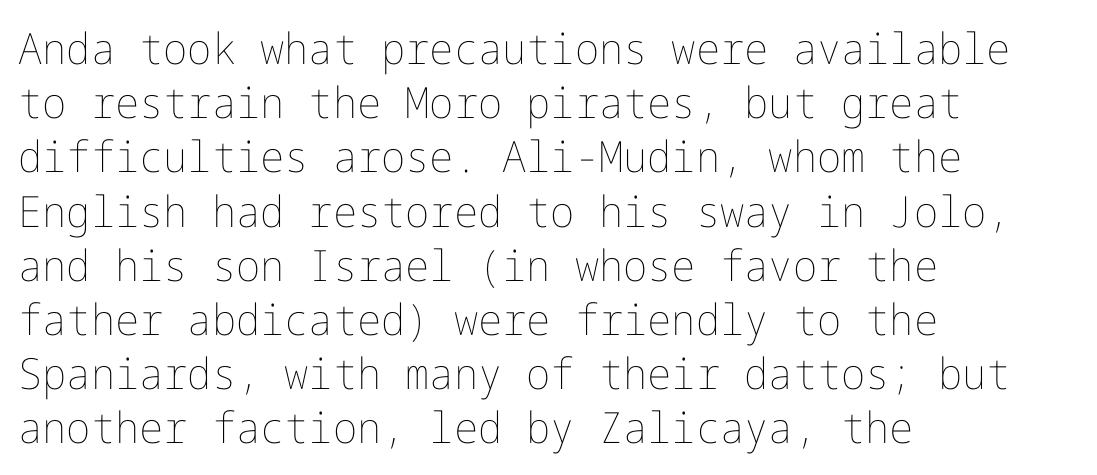
The image shows 43 px thin type, upright; set left-aligned, normal line spacing (1.26x), normal letter spacing, not underlined; low stroke contrast and a medium x-height.
